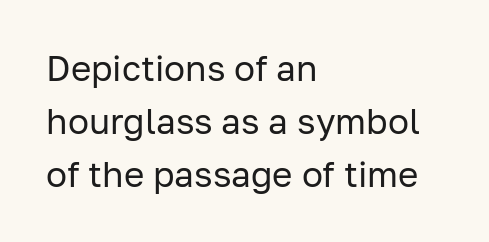
Character widths vary here, with narrow letters taking less room than wide ones. The lines are quadded left. Look at the bottom of the vertical strokes: they stop flat, with no serifs. Baseline-to-baseline distance is the conventional proportion of letter height. The type is set solid horizontally, with unmodified tracking. The font is comparable to plain body text, perhaps lighter.
